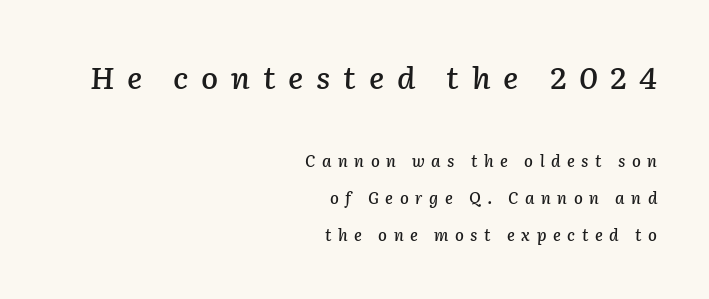
Q: Is the text italic (slanted)? A: Yes, it leans right by about 2 degrees.
Q: Is the text underlined? A: No.
Q: How is the paragraph aligned? A: Right-aligned.
Q: Is the spacing between letters normal or unusually wide? A: Unusually wide.
Q: Is the spacing between lines tight, normal or loose? A: Loose.
Q: Which block of text is set in a larger size, the first (top) or the second (bottom)? A: The first (top) one.
Q: Width (condensed, normal, or wide)? A: Normal.
Q: Stroke contrast? A: Low.
Q: x-height? A: Medium.
Q: Monospaced? A: No.
